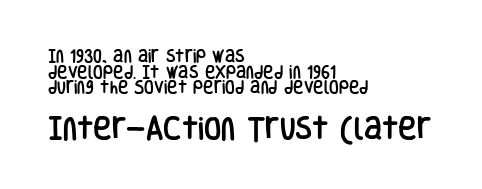
The image shows 25 px text type, upright; set left-aligned, tight line spacing (1.12x), normal letter spacing, not underlined; the second (bottom) block is 1.79x larger.
